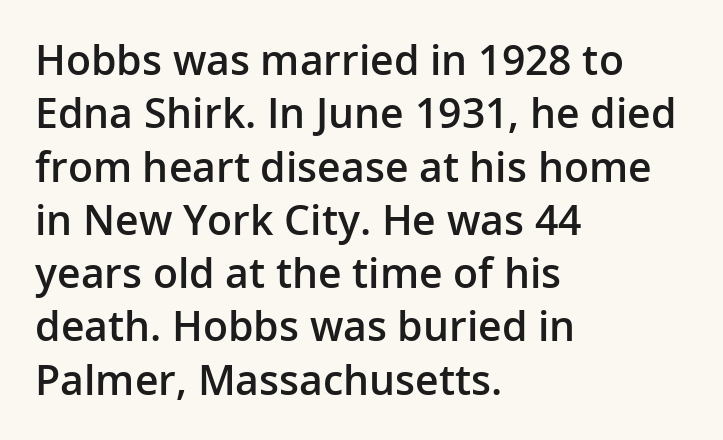
The image shows 41 px semibold sans-serif type, upright; set left-aligned, normal line spacing (1.3x), normal letter spacing, not underlined; low stroke contrast and a medium x-height.
